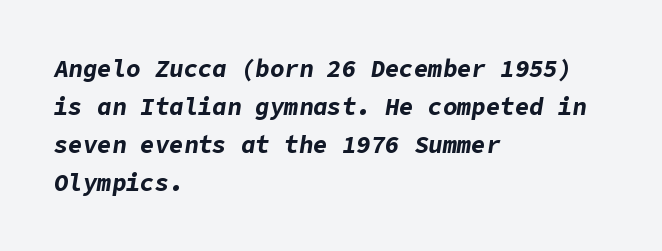
Q: Is the text bold? A: Yes.
Q: Is the text italic (slanted)? A: Yes, it leans right by about 9 degrees.
Q: Is the text underlined? A: No.
Q: How is the paragraph aligned? A: Left-aligned.
Q: Is the spacing between letters normal or unusually wide? A: Normal.
Q: Is the spacing between lines tight, normal or loose? A: Normal.
